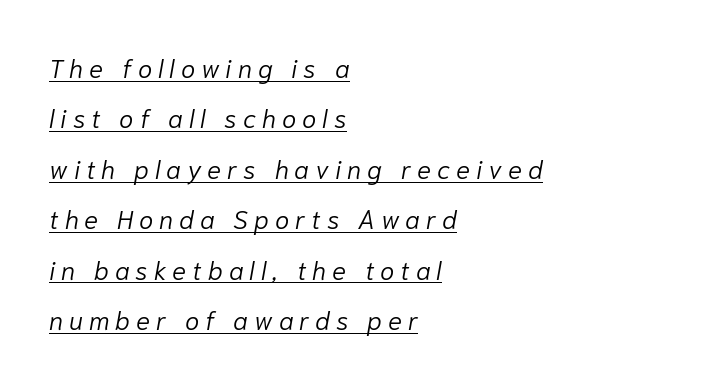
Does extra space separate the letters? Yes, quite a lot of it. Heaviness? Minimal to ordinary, like unemphasized prose. Visually the block forms a straight wall on the left and a jagged coastline on the right. This is oblique type, the kind used for emphasis or titles. Compared with typical paragraphs, the rows here are farther apart.
